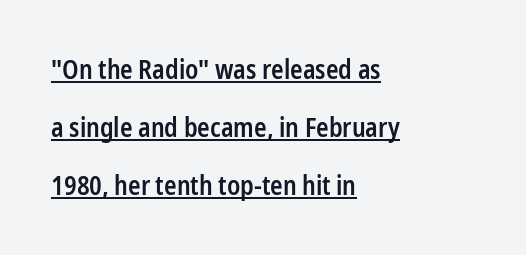
{"italic": "no", "bold": "semi", "underline": "yes", "align": "left", "line_spacing": "loose", "line_spacing_ratio": 2.24, "letter_spacing": "normal", "letter_spacing_em": 0.0, "glyph_px": 26}
